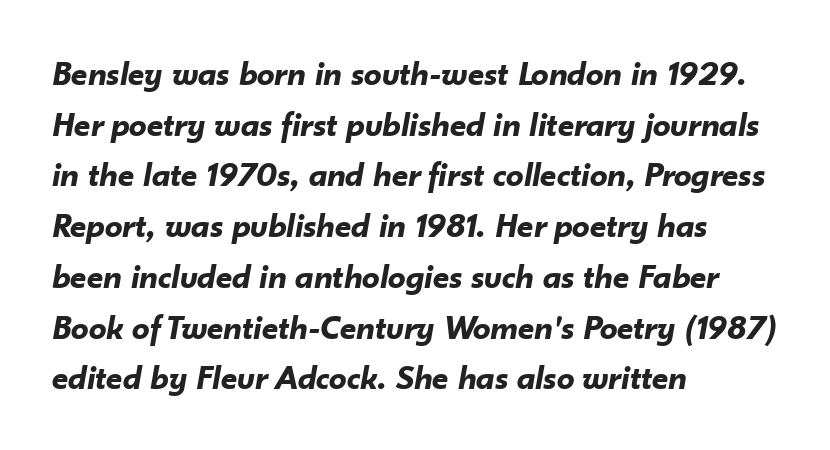
Q: Is the text bold? A: Yes.
Q: Is the text italic (slanted)? A: Yes, it leans right by about 10 degrees.
Q: Is the text underlined? A: No.
Q: How is the paragraph aligned? A: Left-aligned.
Q: Is the spacing between letters normal or unusually wide? A: Normal.
Q: Is the spacing between lines tight, normal or loose? A: Normal.
Q: Width (condensed, normal, or wide)? A: Normal.
Q: Stroke contrast? A: Low.
Q: x-height? A: Small.
Q: Monospaced? A: No.
